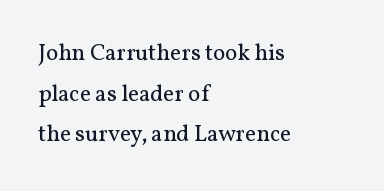
No italicization has been applied; the sample stays upright. The letters look calm and open, with moderate or lighter stems. Tracking here is standard; glyphs follow each other at the usual distance. The paragraph shown leans on its left margin. Only glyphs here, with clear space below each row.
